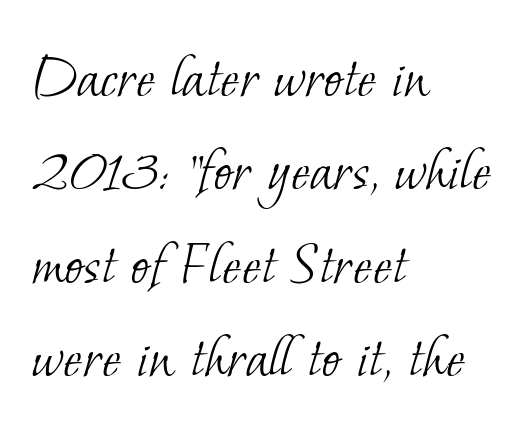
Counters stay open thanks to moderate or lighter strokes. A typesetter would call this proportional, since set widths differ per character. Lines of text with bare space underneath. The paragraph shown leans on its left margin. The type is set solid horizontally, with unmodified tracking. How would I describe the line gaps? Plain and ordinary.
